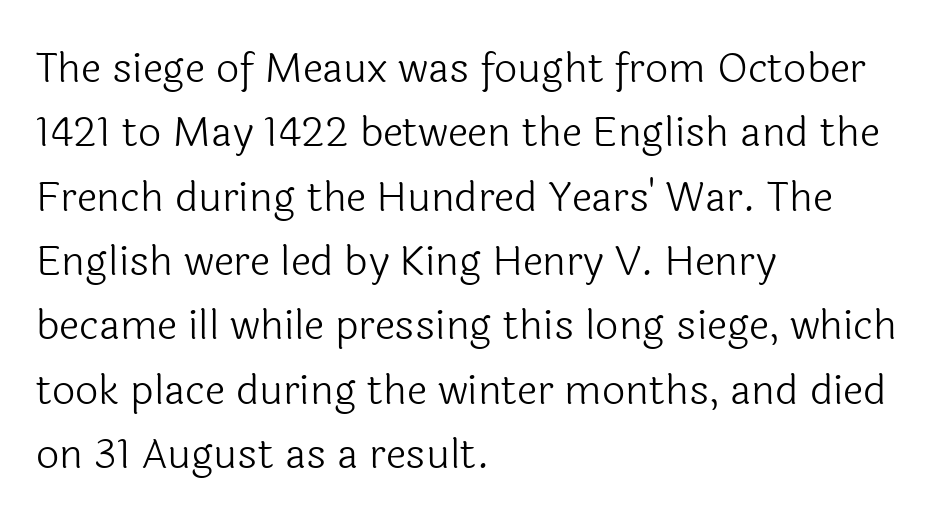
Letter spacing: default. The strokes are not fattened; the text isn't bold. No feet cap the strokes, marking this as sans-serif type. The gap between lines stays unmarked. The rendering uses a moderate line-height, typical for paragraphs. Note the varied advance widths — an 'i' is clearly narrower than an 'm'.
